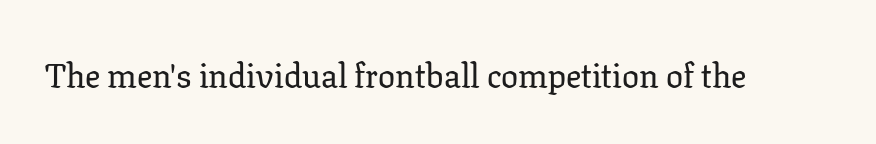
Q: Is the text italic (slanted)? A: No, it is upright.
Q: Is the typeface a serif or a sans-serif typeface? A: Serif.
Q: Is the text underlined? A: No.
Q: Is the spacing between letters normal or unusually wide? A: Normal.
Q: Width (condensed, normal, or wide)? A: Normal.
Q: Stroke contrast? A: Low.
Q: x-height? A: Medium.
Q: Monospaced? A: No.
